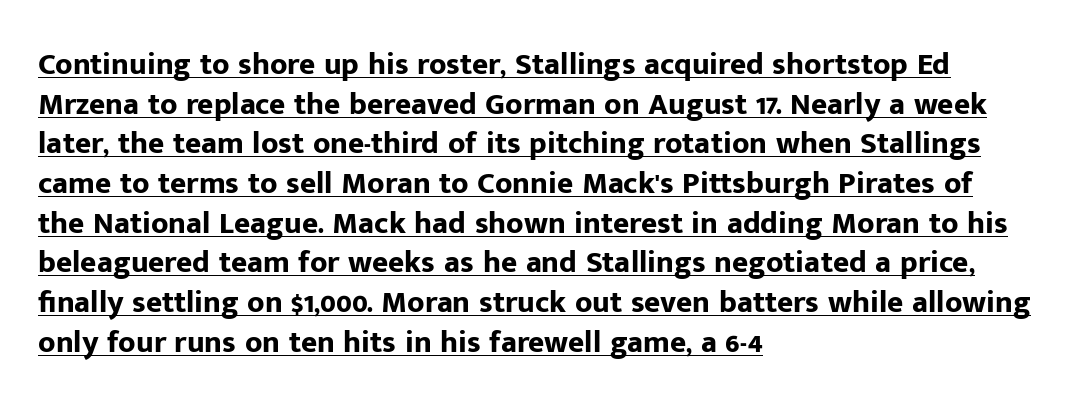
Q: Is the text bold? A: Yes.
Q: Is the text italic (slanted)? A: No, it is upright.
Q: Is the typeface a serif or a sans-serif typeface? A: Sans-serif.
Q: Is the text underlined? A: Yes.
Q: How is the paragraph aligned? A: Left-aligned.
Q: Is the spacing between letters normal or unusually wide? A: Normal.
Q: Is the spacing between lines tight, normal or loose? A: Normal.
Q: Width (condensed, normal, or wide)? A: Normal.
Q: Stroke contrast? A: Low.
Q: x-height? A: Medium.
Q: Monospaced? A: No.
